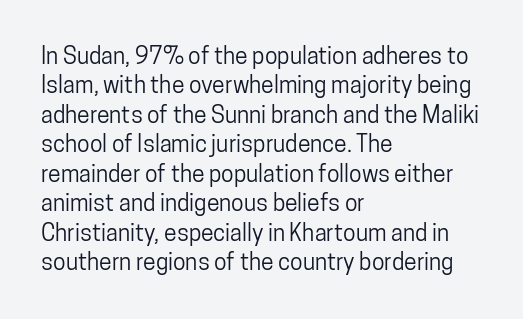
One-word summary of the alignment: left. Posture: vertical. The tracking reads as untouched default to a designer's eye. Each row of text sits above clean, open space. Does the leading feel generous? No, just average.
